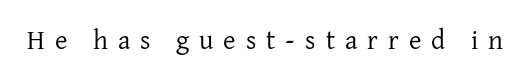
{"italic": "no", "bold": "no", "underline": "no", "letter_spacing": "wide", "letter_spacing_em": 0.37, "glyph_px": 27}
